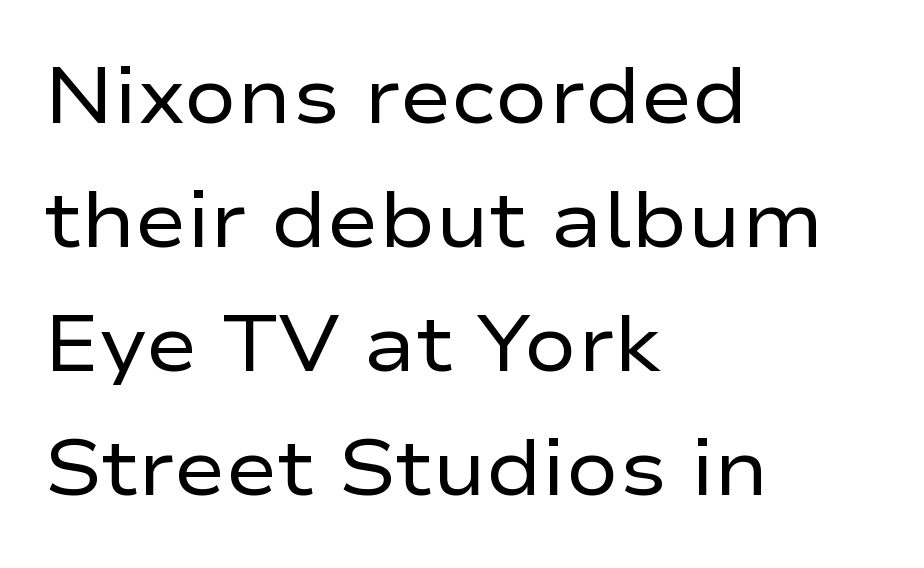
The image shows 78 px regular-weight, wide sans-serif type, upright; set left-aligned, normal line spacing (1.59x), normal letter spacing, not underlined; low stroke contrast and a medium x-height.
